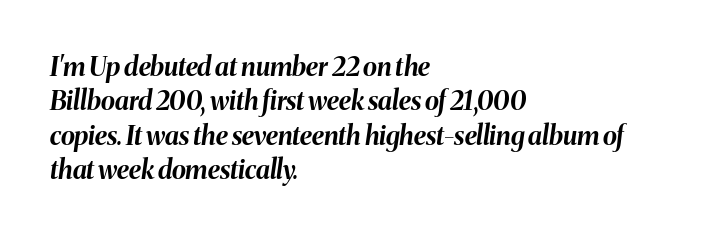
The rendering anchors every line to the left-hand side. Normally led — the rows are evenly, conventionally spaced. There's an unmistakable incline to the writing here. Nobody drew a line under any word here. Each glyph is drawn with heavy, bold strokes. Each word holds together tightly as a unit, with standard inter-letter gaps.
